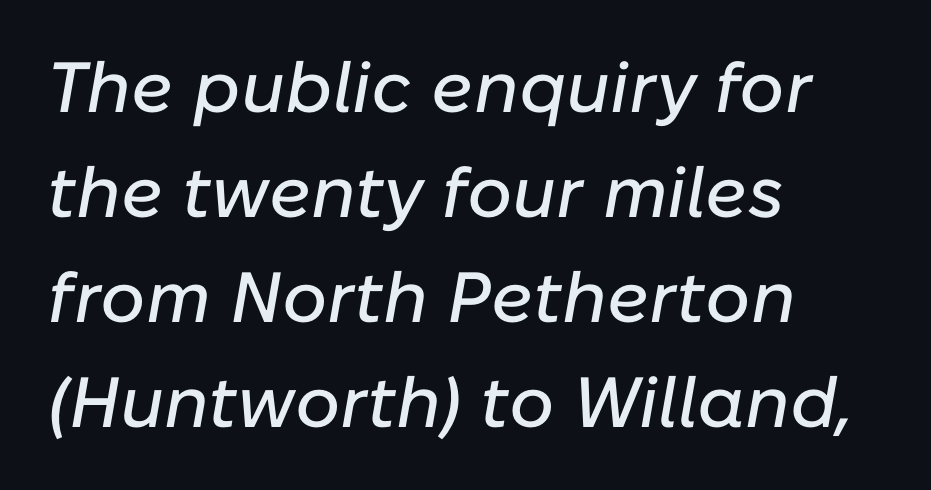
Q: Is the text italic (slanted)? A: Yes, it leans right by about 10 degrees.
Q: Is the text underlined? A: No.
Q: How is the paragraph aligned? A: Left-aligned.
Q: Is the spacing between letters normal or unusually wide? A: Normal.
Q: Is the spacing between lines tight, normal or loose? A: Normal.
Q: Width (condensed, normal, or wide)? A: Normal.
Q: Stroke contrast? A: Low.
Q: x-height? A: Medium.
Q: Monospaced? A: No.
